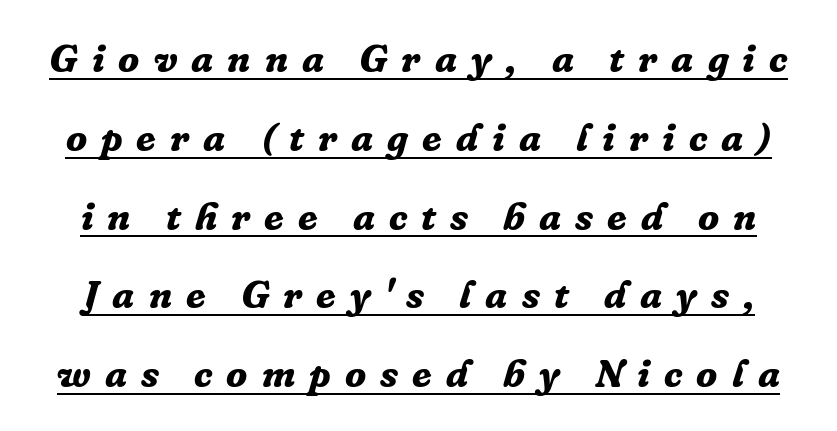
These lines are composed in type with serifs. The strokes are fattened all the way to bold. This block would shrink considerably if given ordinary leading; it's expanded now. Display-style spreading of the glyphs; the letterfit is very open. Like a heading marked for emphasis, these lines bear an underscore.
